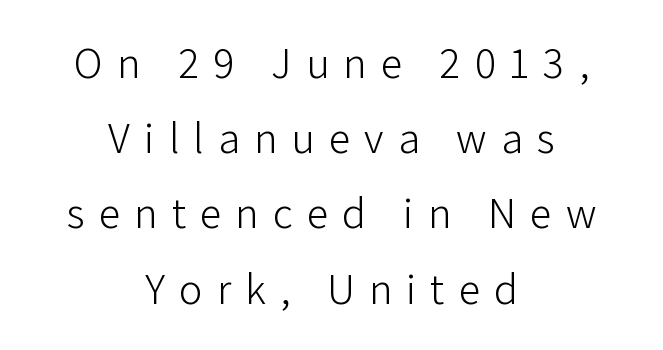
The image shows 44 px light sans-serif type, upright; set centered, line spacing 1.71x, unusually wide letter spacing (+0.32 em), not underlined; low stroke contrast and a medium x-height.
